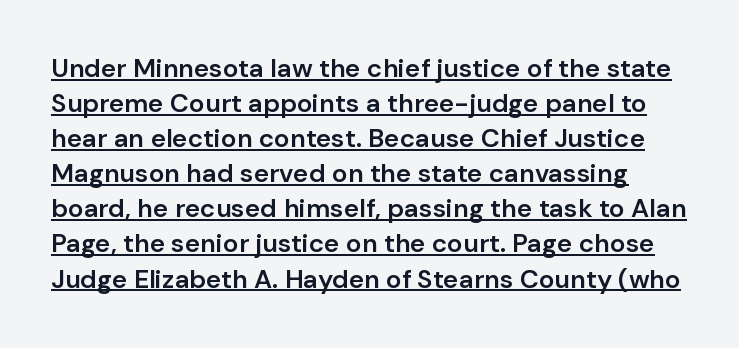
Q: Is the text bold? A: Semi-bold.
Q: Is the text italic (slanted)? A: No, it is upright.
Q: Is the text underlined? A: Yes.
Q: Is the spacing between letters normal or unusually wide? A: Normal.
Q: Is the spacing between lines tight, normal or loose? A: Normal.
